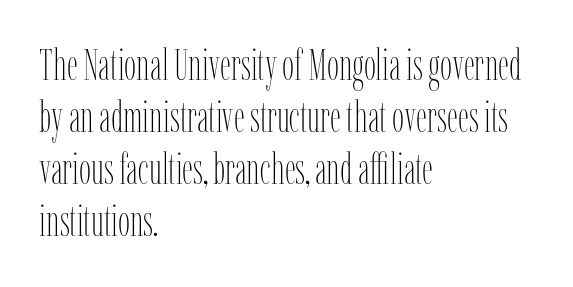
Q: Is the text bold? A: No.
Q: Is the text italic (slanted)? A: No, it is upright.
Q: Is the text underlined? A: No.
Q: How is the paragraph aligned? A: Left-aligned.
Q: Is the spacing between letters normal or unusually wide? A: Normal.
Q: Width (condensed, normal, or wide)? A: Condensed.
Q: Stroke contrast? A: Low.
Q: x-height? A: Medium.
Q: Monospaced? A: No.
